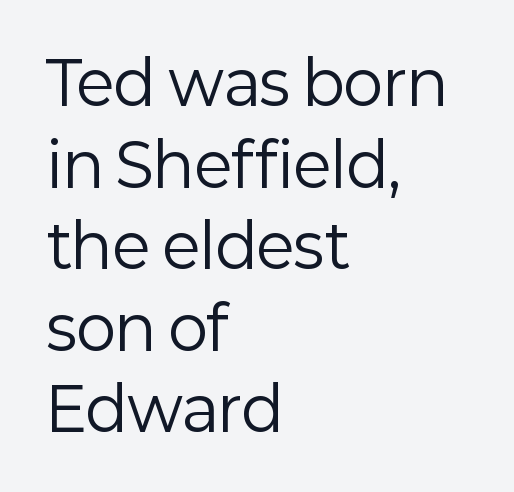
A light-to-regular cut is what we see here. This rendering uses left alignment, leaving the right contour irregular. It's the straight-up-and-down kind of type. Leading matches the norm, producing a regular column. The face used here is proportionally spaced, like ordinary book or web type.
